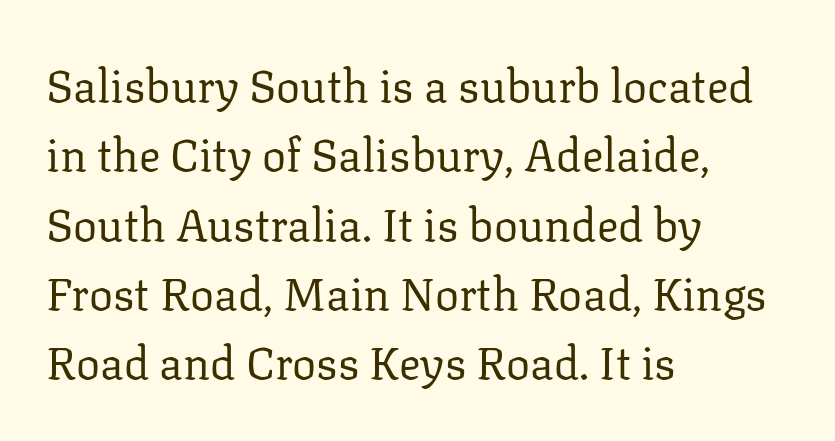
Q: Is the text bold? A: No.
Q: Is the text italic (slanted)? A: No, it is upright.
Q: Is the typeface a serif or a sans-serif typeface? A: Serif.
Q: Is the text underlined? A: No.
Q: How is the paragraph aligned? A: Left-aligned.
Q: Is the spacing between letters normal or unusually wide? A: Normal.
Q: Is the spacing between lines tight, normal or loose? A: Normal.
Q: Width (condensed, normal, or wide)? A: Normal.
Q: Stroke contrast? A: Low.
Q: x-height? A: Medium.
Q: Monospaced? A: No.
